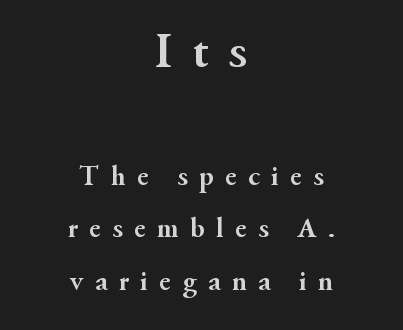
The image shows 51 px semibold serif type, upright; set centered, line spacing 1.82x, unusually wide letter spacing (+0.39 em), not underlined; the first (top) block is 1.76x larger; medium stroke contrast and a small x-height.
